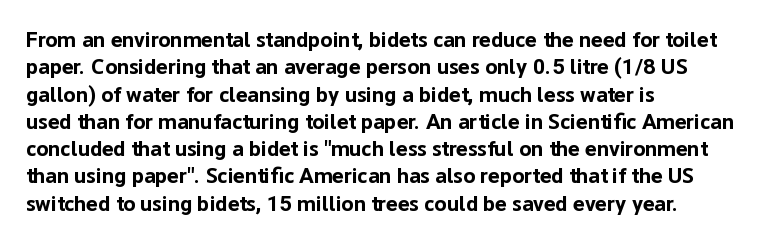
{"italic": "no", "bold": "yes", "underline": "no", "align": "left", "line_spacing_ratio": 1.24, "letter_spacing": "normal", "letter_spacing_em": 0.0, "glyph_px": 22}
